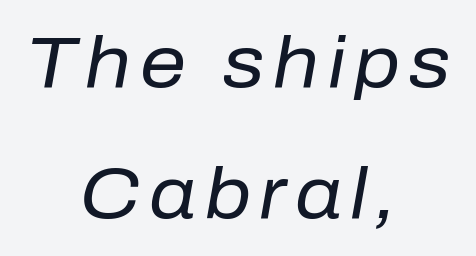
The image shows 73 px regular-weight type, italic (leaning right); set centered, line spacing 1.79x, not underlined; low stroke contrast and a medium x-height.
